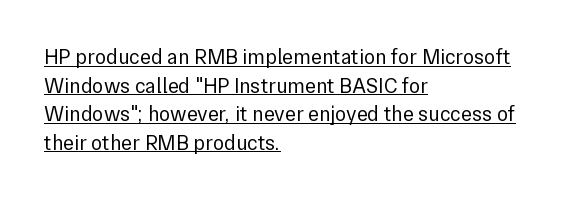
{"italic": "no", "bold": "no", "underline": "yes", "align": "left", "line_spacing": "normal", "line_spacing_ratio": 1.36, "letter_spacing": "normal", "letter_spacing_em": 0.0, "glyph_px": 21}
